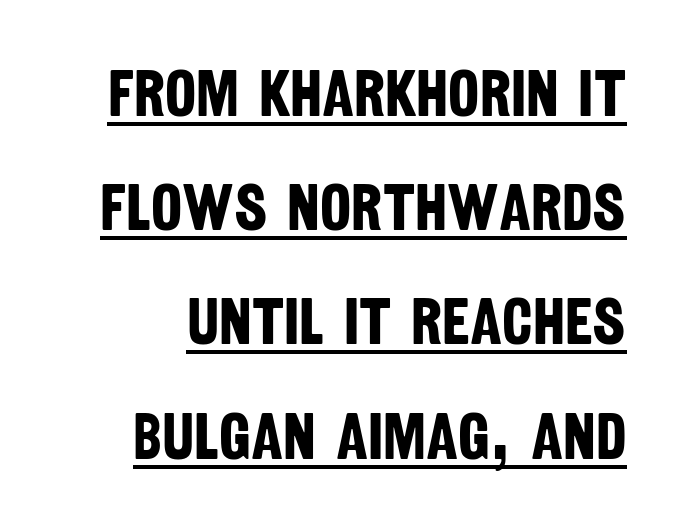
Q: Is the text bold? A: Yes.
Q: Is the typeface a serif or a sans-serif typeface? A: Sans-serif.
Q: Is the text underlined? A: Yes.
Q: Is the spacing between letters normal or unusually wide? A: Normal.
Q: Width (condensed, normal, or wide)? A: Condensed.
Q: Stroke contrast? A: Low.
Q: x-height? A: Large.
Q: Monospaced? A: No.
